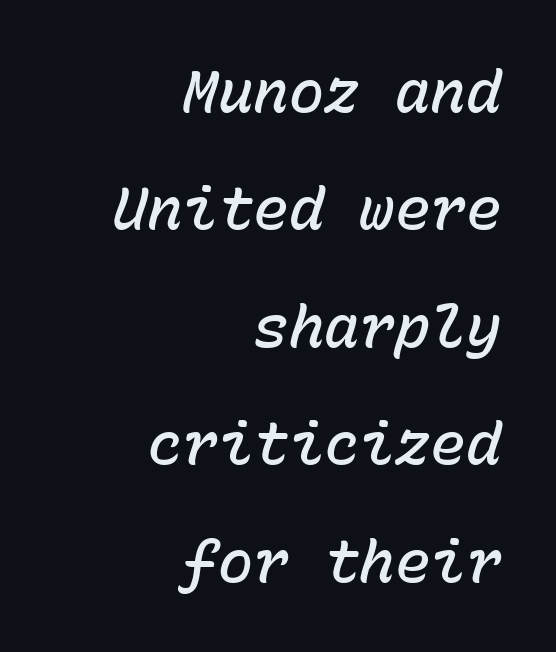
{"italic": "yes", "lean": "right", "slant_degrees": 15, "bold": "semi", "weight": "semibold", "width": "normal", "stroke_contrast": "low", "x_height": "medium", "monospaced": "yes", "underline": "no", "align": "right", "line_spacing": "loose", "line_spacing_ratio": 1.99, "letter_spacing": "normal", "letter_spacing_em": 0.0, "glyph_px": 59}
